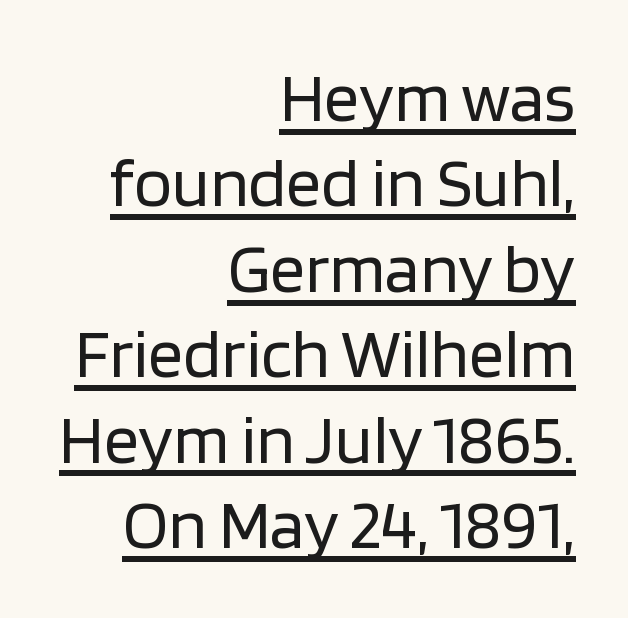
The letterforms sit shoulder to shoulder at normal distance. This sample has the flowing, uneven cadence of proportional lettering. In terms of posture, this sample is upright. Like a heading marked for emphasis, these lines bear an underscore.
